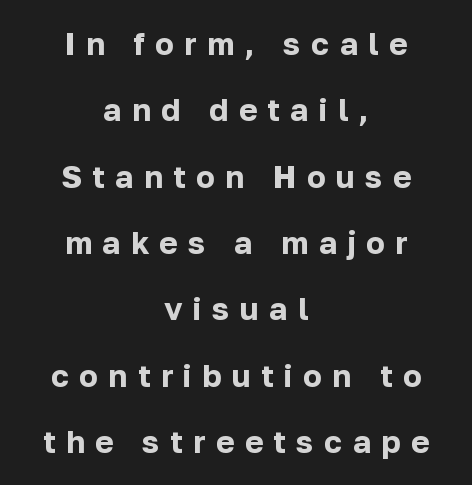
Q: Is the text bold? A: Yes.
Q: Is the text italic (slanted)? A: No, it is upright.
Q: Is the typeface a serif or a sans-serif typeface? A: Sans-serif.
Q: Is the text underlined? A: No.
Q: How is the paragraph aligned? A: Centered.
Q: Is the spacing between letters normal or unusually wide? A: Unusually wide.
Q: Is the spacing between lines tight, normal or loose? A: Loose.
Q: Width (condensed, normal, or wide)? A: Normal.
Q: Stroke contrast? A: Low.
Q: x-height? A: Medium.
Q: Monospaced? A: No.
